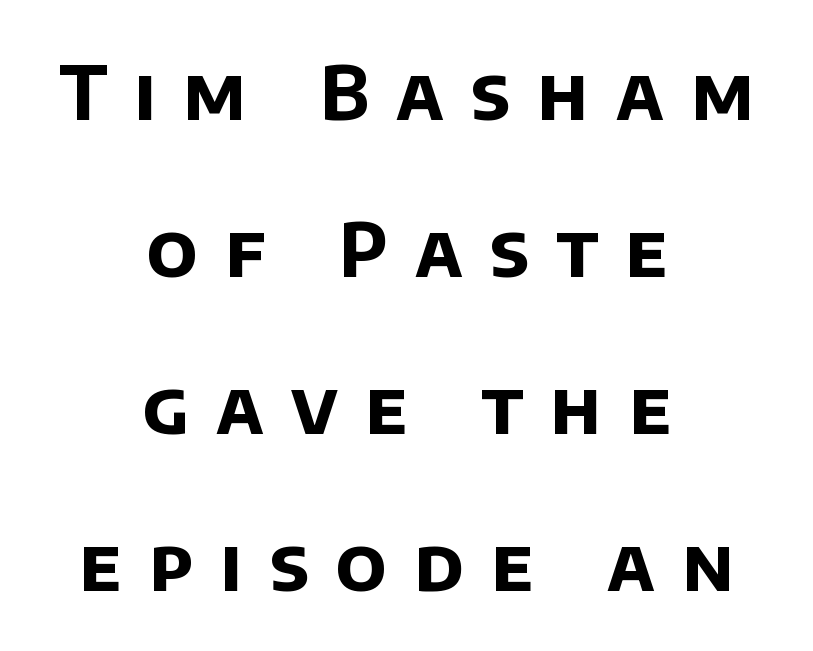
{"serif": "no", "bold": "yes", "weight": "bold", "width": "normal", "stroke_contrast": "low", "x_height": "large", "monospaced": "no", "underline": "no", "align": "center", "line_spacing": "loose", "line_spacing_ratio": 2.12, "letter_spacing": "wide", "letter_spacing_em": 0.37, "glyph_px": 74}
